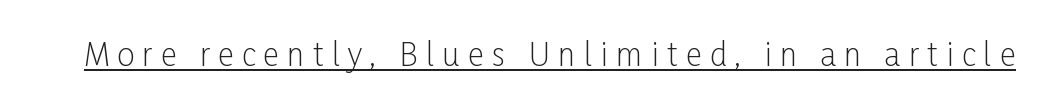
Q: Is the text bold? A: No.
Q: Is the text italic (slanted)? A: No, it is upright.
Q: Is the typeface a serif or a sans-serif typeface? A: Sans-serif.
Q: Is the text underlined? A: Yes.
Q: Is the spacing between letters normal or unusually wide? A: Unusually wide.
Q: Width (condensed, normal, or wide)? A: Condensed.
Q: Stroke contrast? A: Low.
Q: x-height? A: Medium.
Q: Monospaced? A: No.
